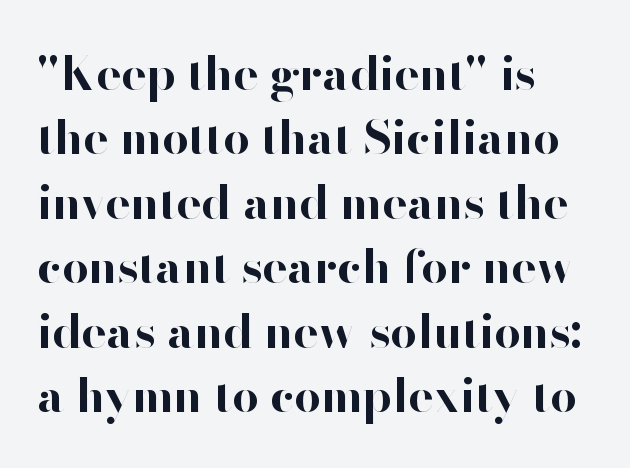
Q: Is the text bold? A: Yes.
Q: Is the text italic (slanted)? A: No, it is upright.
Q: Is the typeface a serif or a sans-serif typeface? A: Sans-serif.
Q: Is the text underlined? A: No.
Q: How is the paragraph aligned? A: Left-aligned.
Q: Is the spacing between letters normal or unusually wide? A: Normal.
Q: Is the spacing between lines tight, normal or loose? A: Normal.
Q: Width (condensed, normal, or wide)? A: Normal.
Q: Stroke contrast? A: High.
Q: x-height? A: Small.
Q: Monospaced? A: No.
